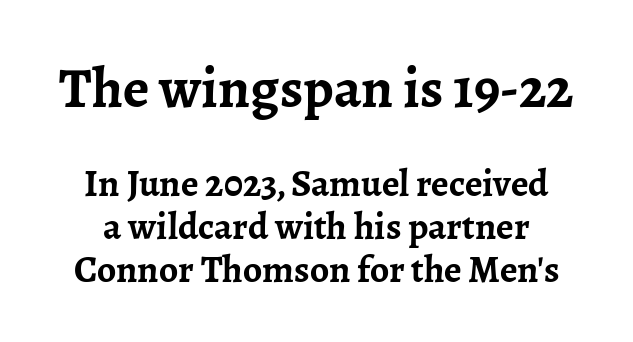
{"serif": "yes", "italic": "no", "bold": "yes", "weight": "semibold", "width": "normal", "stroke_contrast": "low", "x_height": "medium", "monospaced": "no", "underline": "no", "align": "center", "line_spacing": "tight", "line_spacing_ratio": 1.13, "letter_spacing": "normal", "letter_spacing_em": 0.0, "larger_block": "first", "size_ratio": 1.5, "glyph_px": 57}
